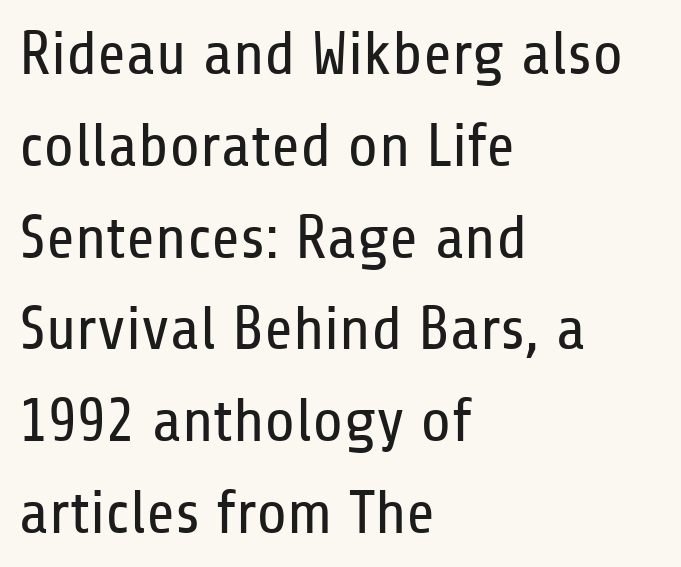
The image shows 62 px regular-weight, condensed sans-serif type, upright; set left-aligned, normal line spacing (1.48x), normal letter spacing, not underlined; low stroke contrast and a medium x-height.
